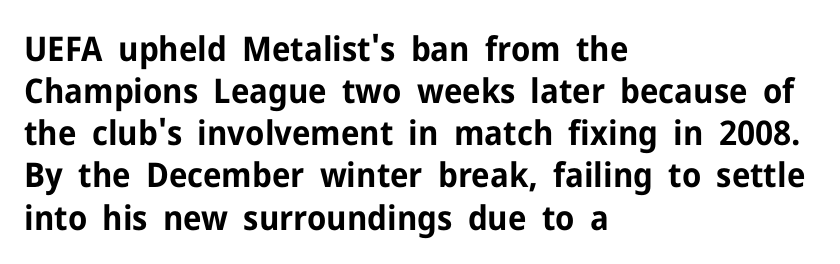
The passage is arranged the way most books set body copy — flush left. Inter-character spacing is left at the font's built-in metrics. Thick stems and heavy bowls — unmistakably bold. Are there feet on the stems? There aren't — it's a sans. Looks like regular typesetting: each glyph gets only the width it needs. Descenders are the only things crossing below the line.
